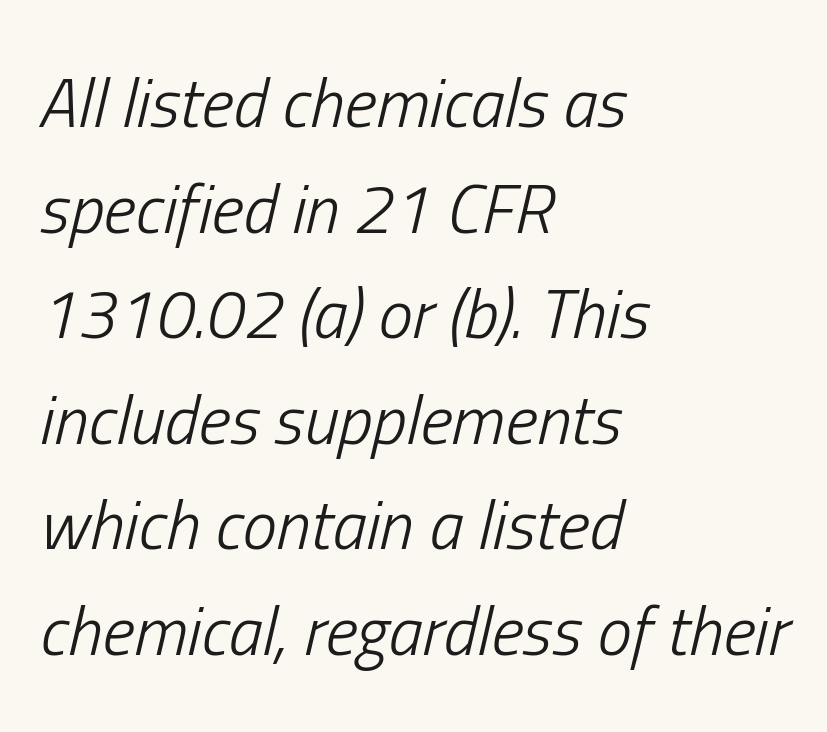
Q: Is the text bold? A: No.
Q: Is the text italic (slanted)? A: Yes, it leans right by about 13 degrees.
Q: Is the text underlined? A: No.
Q: How is the paragraph aligned? A: Left-aligned.
Q: Is the spacing between letters normal or unusually wide? A: Normal.
Q: Is the spacing between lines tight, normal or loose? A: Normal.
Q: Width (condensed, normal, or wide)? A: Condensed.
Q: Stroke contrast? A: Low.
Q: x-height? A: Medium.
Q: Monospaced? A: No.
